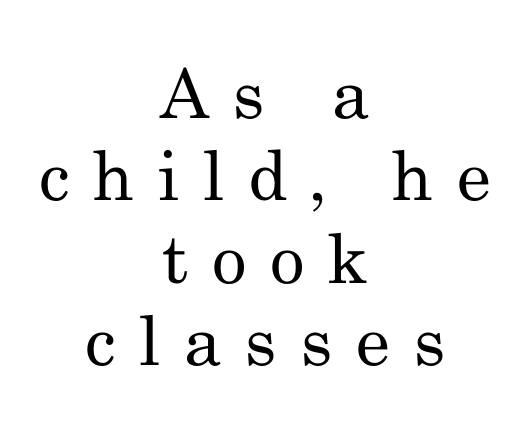
Q: Is the text bold? A: No.
Q: Is the text italic (slanted)? A: No, it is upright.
Q: Is the typeface a serif or a sans-serif typeface? A: Serif.
Q: Is the text underlined? A: No.
Q: How is the paragraph aligned? A: Centered.
Q: Is the spacing between letters normal or unusually wide? A: Unusually wide.
Q: Width (condensed, normal, or wide)? A: Normal.
Q: Stroke contrast? A: Medium.
Q: x-height? A: Small.
Q: Monospaced? A: No.
